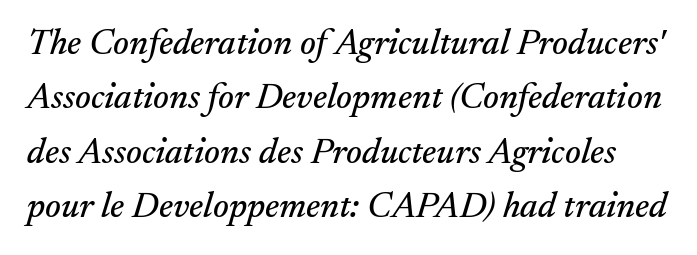
{"serif": "yes", "italic": "yes", "lean": "right", "slant_degrees": 17, "width": "normal", "stroke_contrast": "medium", "x_height": "small", "monospaced": "no", "underline": "no", "line_spacing": "normal", "line_spacing_ratio": 1.51, "letter_spacing": "normal", "letter_spacing_em": 0.0, "glyph_px": 36}
